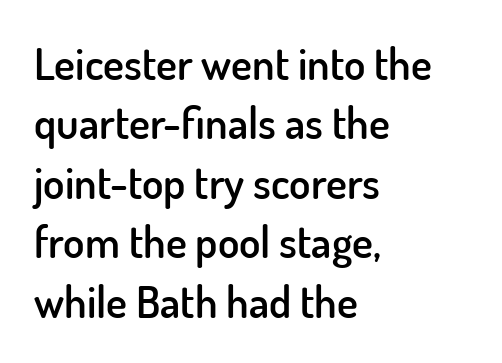
{"serif": "no", "italic": "no", "bold": "semi", "weight": "semibold", "width": "normal", "stroke_contrast": "low", "x_height": "small", "monospaced": "no", "underline": "no", "align": "left", "line_spacing": "normal", "line_spacing_ratio": 1.35, "letter_spacing": "normal", "letter_spacing_em": 0.0, "glyph_px": 44}
